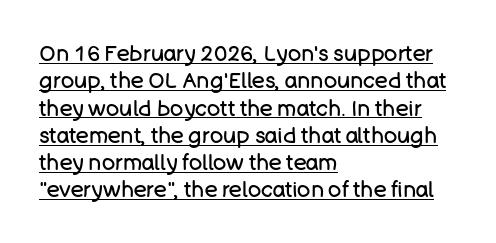
{"italic": "no", "bold": "no", "underline": "yes", "align": "left", "line_spacing_ratio": 1.24, "letter_spacing": "normal", "letter_spacing_em": 0.0, "glyph_px": 22}
